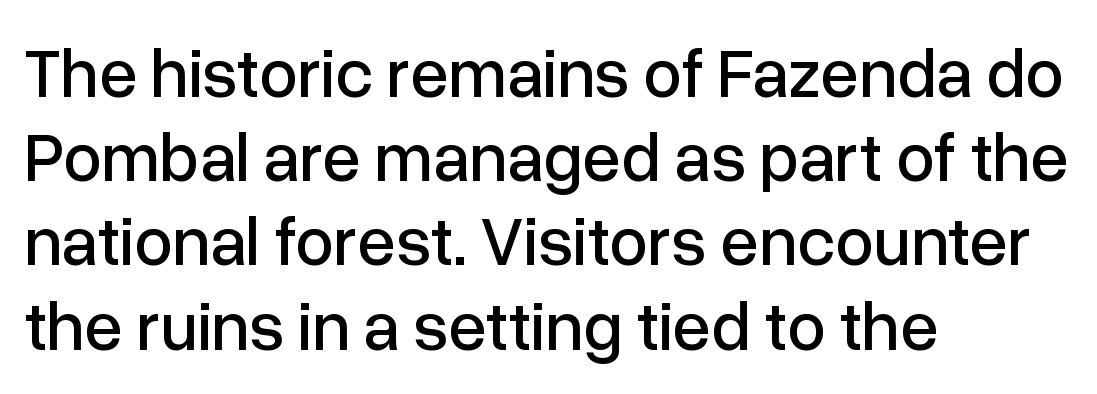
Honestly, there is no underline to notice here at all. Designer's note — italics off, roman on. Glyph-to-glyph distance matches everyday printed text. All the whitespace from short lines collects on the right. A typesetter would call this proportional, since set widths differ per character. Stroke terminals: plain, sans-serif.
